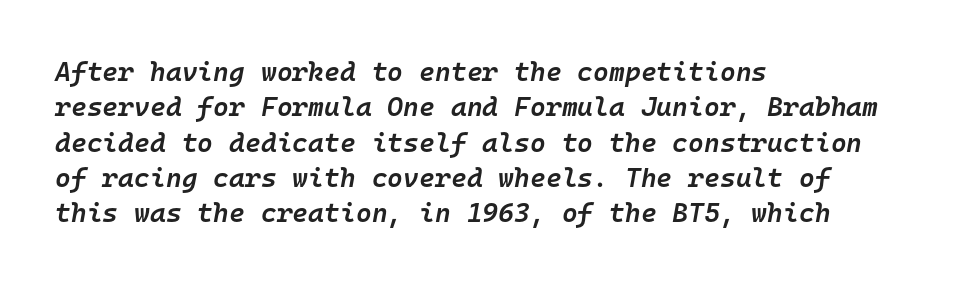
Q: Is the text bold? A: Semi-bold.
Q: Is the text italic (slanted)? A: Yes, it leans right by about 10 degrees.
Q: Is the text underlined? A: No.
Q: How is the paragraph aligned? A: Left-aligned.
Q: Is the spacing between letters normal or unusually wide? A: Normal.
Q: Is the spacing between lines tight, normal or loose? A: Normal.
